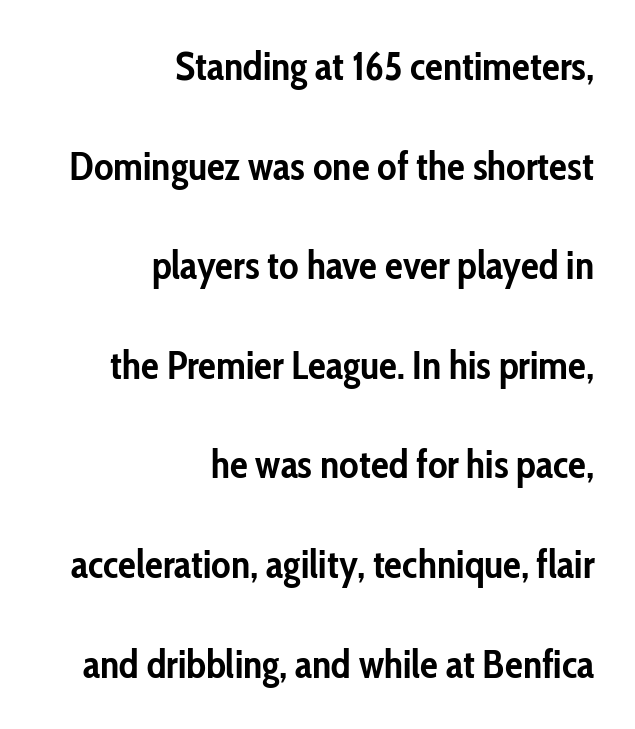
{"serif": "no", "italic": "no", "bold": "yes", "weight": "semibold", "width": "condensed", "stroke_contrast": "low", "x_height": "medium", "monospaced": "no", "underline": "no", "align": "right", "line_spacing": "loose", "line_spacing_ratio": 2.49, "letter_spacing": "normal", "letter_spacing_em": 0.0, "glyph_px": 40}
